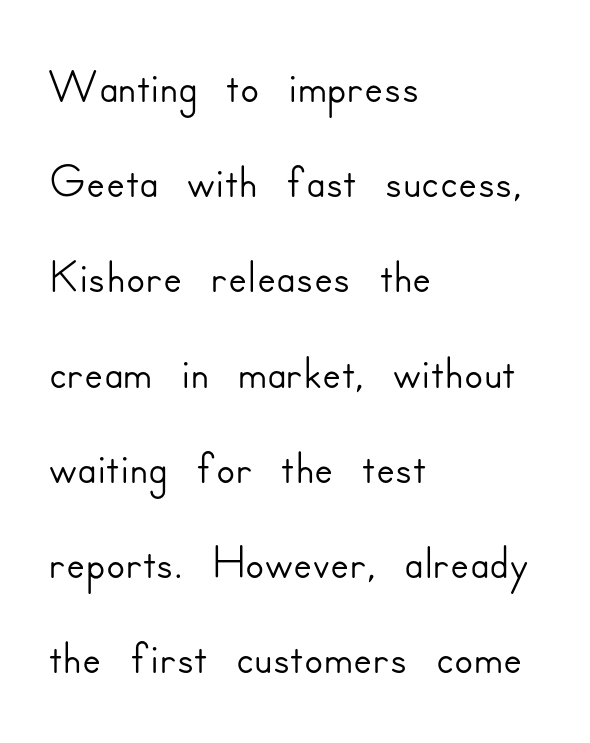
Q: Is the text italic (slanted)? A: No, it is upright.
Q: Is the typeface a serif or a sans-serif typeface? A: Sans-serif.
Q: Is the text underlined? A: No.
Q: How is the paragraph aligned? A: Left-aligned.
Q: Is the spacing between letters normal or unusually wide? A: Normal.
Q: Is the spacing between lines tight, normal or loose? A: Normal.
Q: Width (condensed, normal, or wide)? A: Normal.
Q: Stroke contrast? A: Low.
Q: x-height? A: Small.
Q: Monospaced? A: No.
